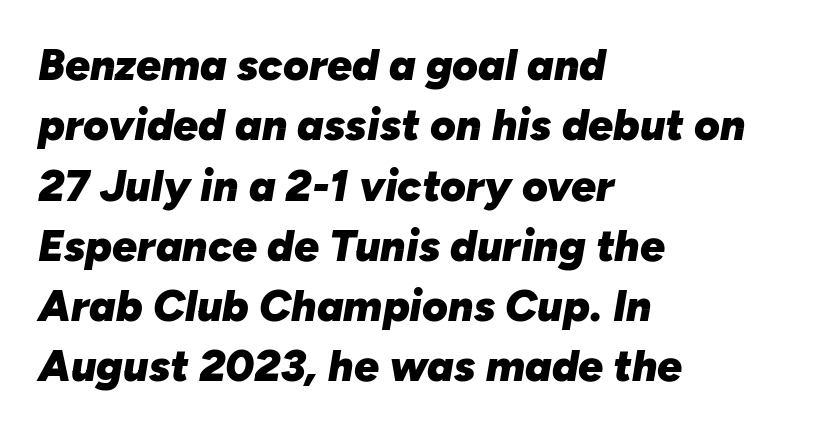
{"italic": "yes", "lean": "right", "slant_degrees": 10, "bold": "yes", "weight": "heavy", "width": "normal", "stroke_contrast": "low", "x_height": "medium", "monospaced": "no", "underline": "no", "align": "left", "line_spacing": "normal", "line_spacing_ratio": 1.37, "letter_spacing": "normal", "letter_spacing_em": 0.0, "glyph_px": 44}
